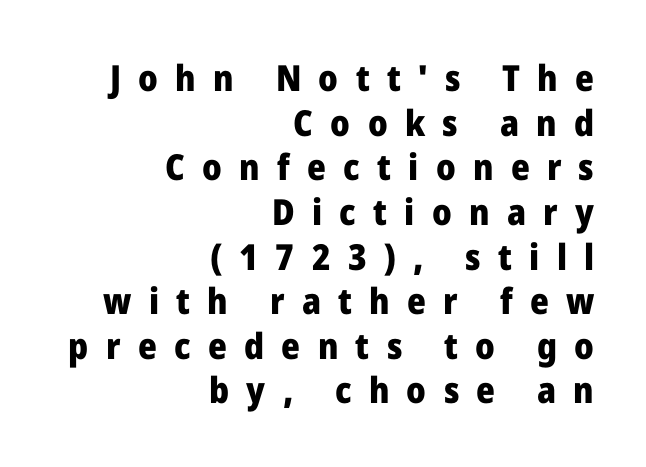
The image shows 36 px heavy sans-serif type, upright; set right-aligned, line spacing 1.24x, unusually wide letter spacing (+0.48 em), not underlined; low stroke contrast and a medium x-height.
